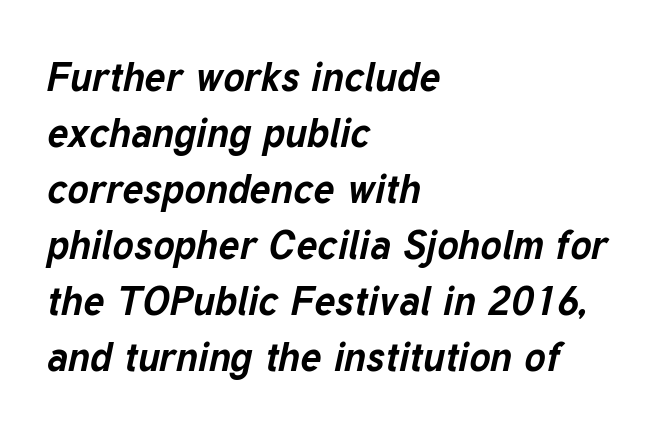
Compared with an ordinary text face, these strokes are far heavier — a full bold. A typesetter would mark this as italic. Tracking here is standard; glyphs follow each other at the usual distance. Each row of text sits above clean, open space.
